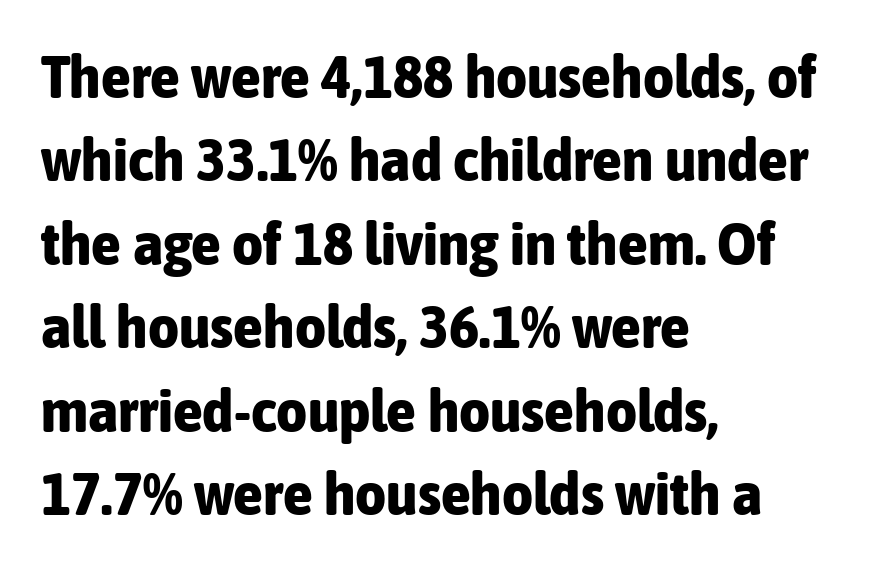
The image shows 60 px bold, condensed sans-serif type, upright; set left-aligned, normal line spacing (1.39x), normal letter spacing, not underlined; low stroke contrast and a medium x-height.
